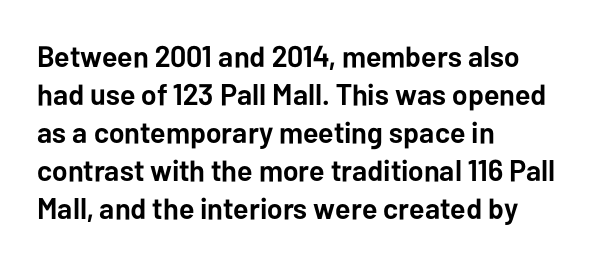
{"serif": "no", "italic": "no", "bold": "yes", "weight": "semibold", "width": "normal", "stroke_contrast": "low", "x_height": "medium", "monospaced": "no", "underline": "no", "align": "left", "line_spacing": "normal", "line_spacing_ratio": 1.27, "letter_spacing": "normal", "letter_spacing_em": 0.0, "glyph_px": 30}
